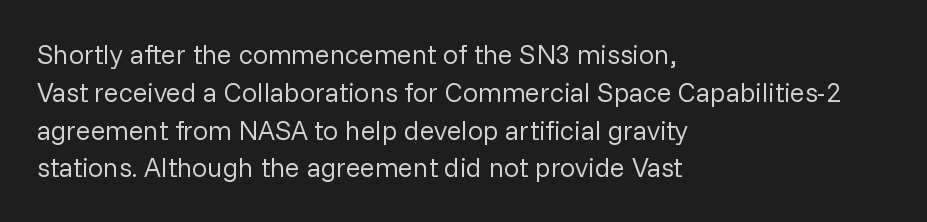
{"italic": "no", "bold": "no", "underline": "no", "align": "left", "line_spacing": "normal", "line_spacing_ratio": 1.4, "letter_spacing": "normal", "letter_spacing_em": 0.0, "glyph_px": 27}
